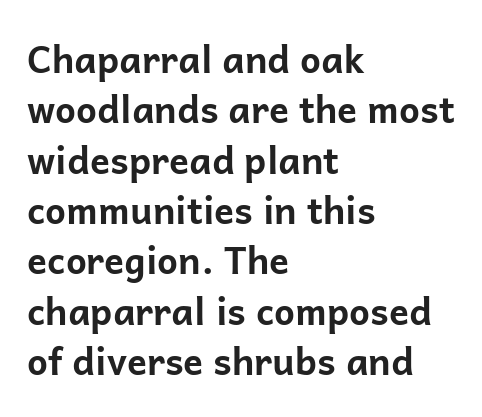
Q: Is the text bold? A: Yes.
Q: Is the text italic (slanted)? A: No, it is upright.
Q: Is the typeface a serif or a sans-serif typeface? A: Sans-serif.
Q: Is the text underlined? A: No.
Q: How is the paragraph aligned? A: Left-aligned.
Q: Is the spacing between letters normal or unusually wide? A: Normal.
Q: Is the spacing between lines tight, normal or loose? A: Normal.
Q: Width (condensed, normal, or wide)? A: Normal.
Q: Stroke contrast? A: Low.
Q: x-height? A: Medium.
Q: Monospaced? A: No.
